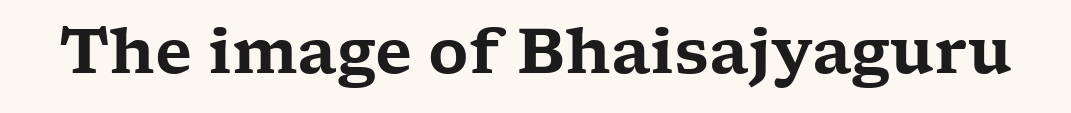
{"serif": "yes", "italic": "no", "width": "wide", "stroke_contrast": "low", "x_height": "medium", "monospaced": "no", "underline": "no", "letter_spacing": "normal", "letter_spacing_em": 0.0, "glyph_px": 62}
